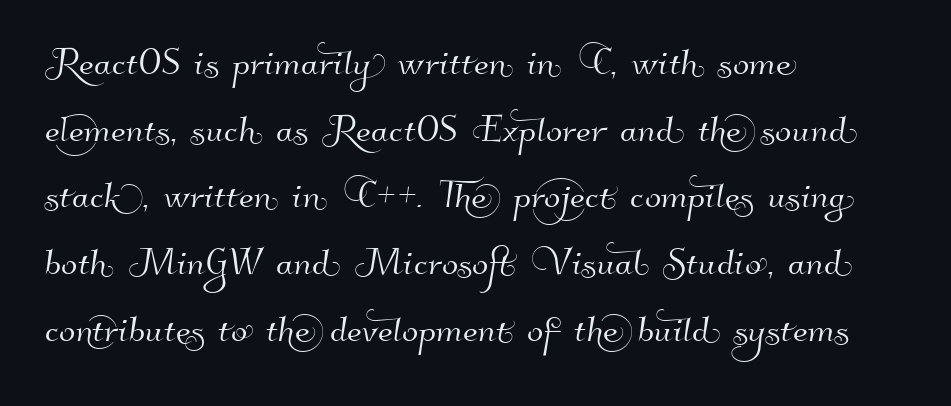
{"serif": "no", "width": "normal", "stroke_contrast": "high", "x_height": "small", "monospaced": "no", "underline": "no", "align": "left", "line_spacing": "normal", "line_spacing_ratio": 1.39, "letter_spacing": "normal", "letter_spacing_em": 0.0, "glyph_px": 48}
